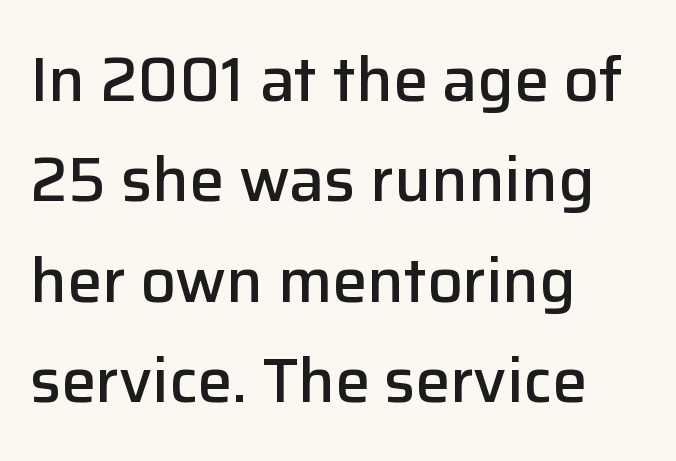
Q: Is the text bold? A: Semi-bold.
Q: Is the text italic (slanted)? A: No, it is upright.
Q: Is the typeface a serif or a sans-serif typeface? A: Sans-serif.
Q: Is the text underlined? A: No.
Q: How is the paragraph aligned? A: Left-aligned.
Q: Is the spacing between letters normal or unusually wide? A: Normal.
Q: Is the spacing between lines tight, normal or loose? A: Normal.
Q: Width (condensed, normal, or wide)? A: Normal.
Q: Stroke contrast? A: Low.
Q: x-height? A: Medium.
Q: Monospaced? A: No.
